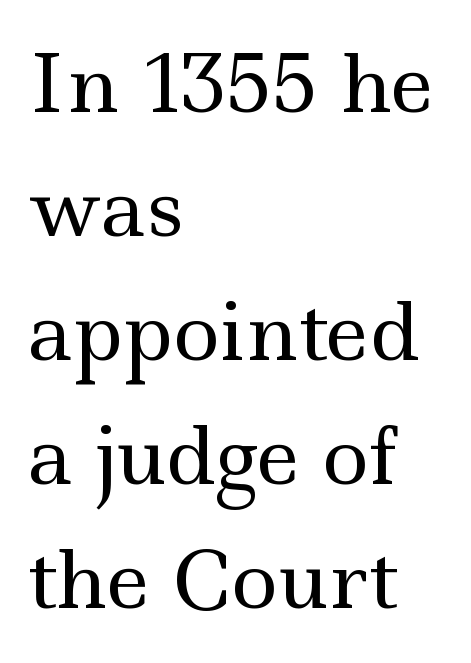
The image shows 79 px regular-weight, wide serif type, upright; set left-aligned, normal line spacing (1.57x), normal letter spacing, not underlined; a small x-height.
